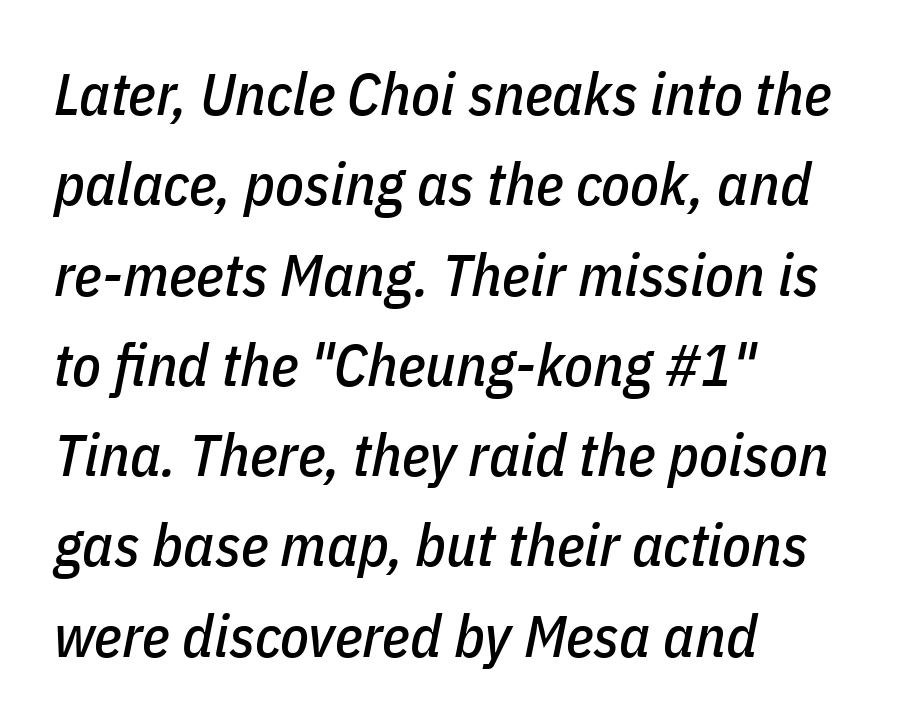
The letterforms sit shoulder to shoulder at normal distance. Words float on clear page, feet unadorned. The letters advance in unequal steps, a hallmark of proportional type. Observe the lean: these are italic letterforms.
